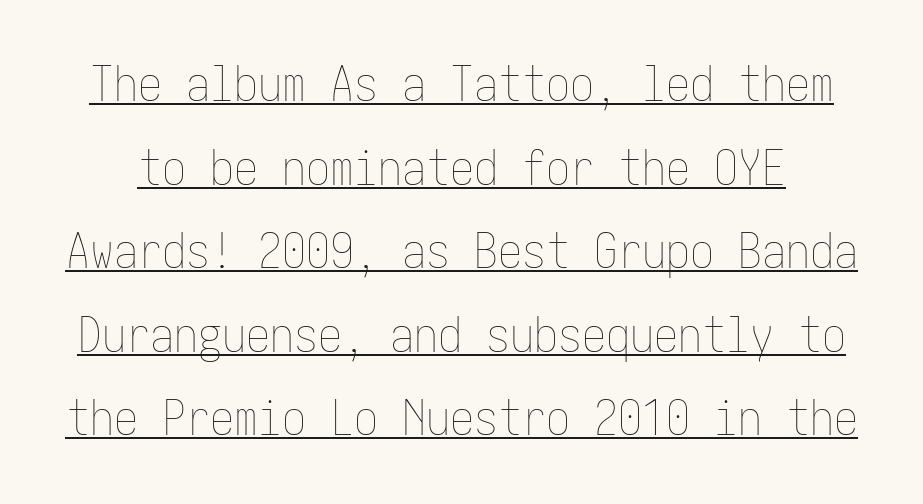
{"italic": "no", "bold": "no", "weight": "thin", "width": "condensed", "stroke_contrast": "low", "x_height": "medium", "underline": "yes", "line_spacing_ratio": 1.74, "letter_spacing": "normal", "letter_spacing_em": 0.0, "glyph_px": 48}
